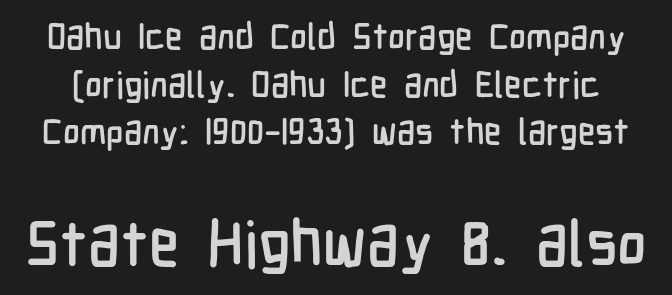
The image shows 63 px condensed sans-serif type, upright; set normal line spacing (1.32x), normal letter spacing, not underlined; the second (bottom) block is 1.75x larger; low stroke contrast and a medium x-height.
